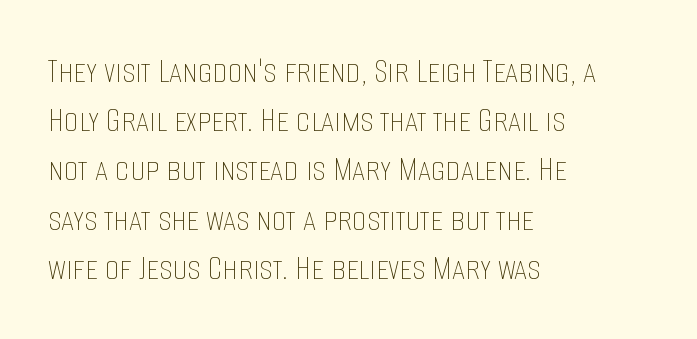
{"italic": "no", "bold": "no", "weight": "thin", "width": "condensed", "stroke_contrast": "low", "x_height": "large", "monospaced": "no", "underline": "no", "align": "left", "line_spacing": "normal", "line_spacing_ratio": 1.33, "letter_spacing": "normal", "letter_spacing_em": 0.0, "glyph_px": 37}
